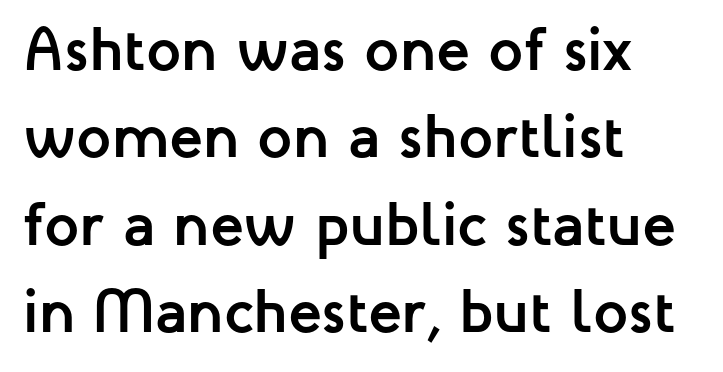
Q: Is the text bold? A: Yes.
Q: Is the text italic (slanted)? A: No, it is upright.
Q: Is the typeface a serif or a sans-serif typeface? A: Sans-serif.
Q: Is the text underlined? A: No.
Q: How is the paragraph aligned? A: Left-aligned.
Q: Is the spacing between letters normal or unusually wide? A: Normal.
Q: Is the spacing between lines tight, normal or loose? A: Normal.
Q: Width (condensed, normal, or wide)? A: Normal.
Q: Stroke contrast? A: Low.
Q: x-height? A: Medium.
Q: Monospaced? A: No.
